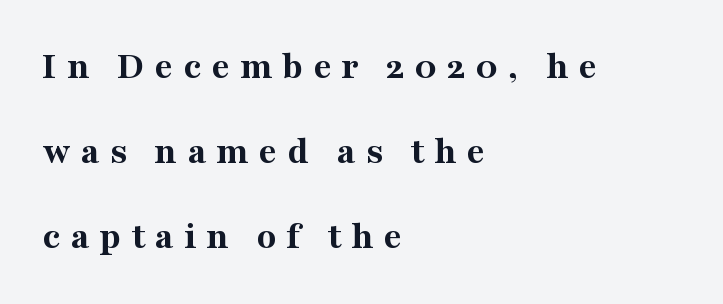
Q: Is the text bold? A: Yes.
Q: Is the text italic (slanted)? A: No, it is upright.
Q: Is the typeface a serif or a sans-serif typeface? A: Serif.
Q: Is the text underlined? A: No.
Q: How is the paragraph aligned? A: Left-aligned.
Q: Is the spacing between letters normal or unusually wide? A: Unusually wide.
Q: Is the spacing between lines tight, normal or loose? A: Loose.
Q: Width (condensed, normal, or wide)? A: Normal.
Q: Stroke contrast? A: Medium.
Q: x-height? A: Medium.
Q: Monospaced? A: No.
